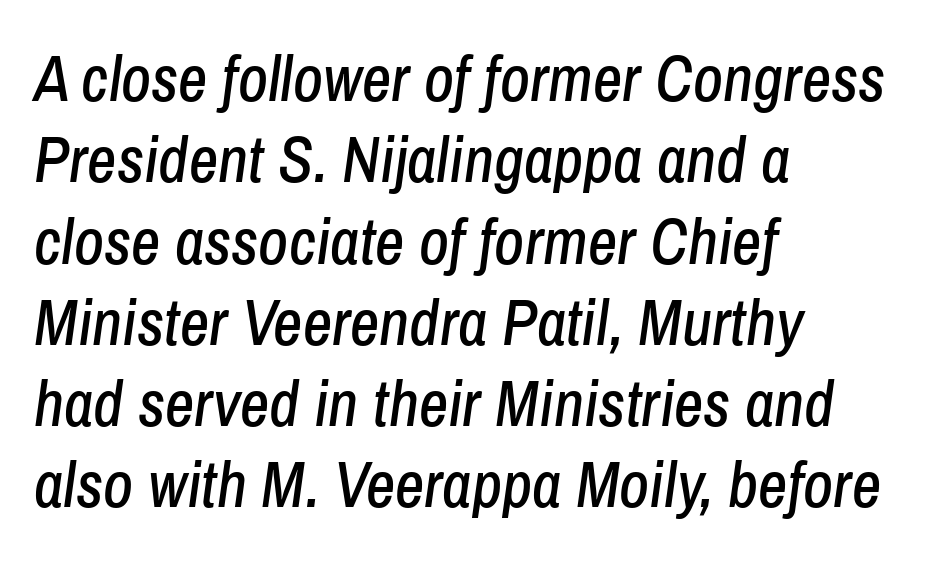
Q: Is the text italic (slanted)? A: Yes, it leans right by about 8 degrees.
Q: Is the text underlined? A: No.
Q: How is the paragraph aligned? A: Left-aligned.
Q: Is the spacing between letters normal or unusually wide? A: Normal.
Q: Is the spacing between lines tight, normal or loose? A: Normal.
Q: Width (condensed, normal, or wide)? A: Condensed.
Q: Stroke contrast? A: Low.
Q: x-height? A: Medium.
Q: Monospaced? A: No.
